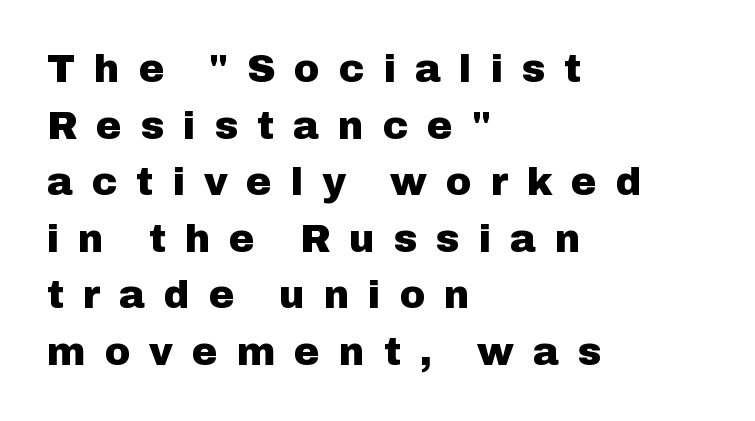
These lines are set flush left with a ragged right edge. What stands out about the letter spacing? Its width — letters are far apart. The space directly below the letters is spotless. This sample has the flowing, uneven cadence of proportional lettering. The typography opts for an upright posture over an oblique one.
